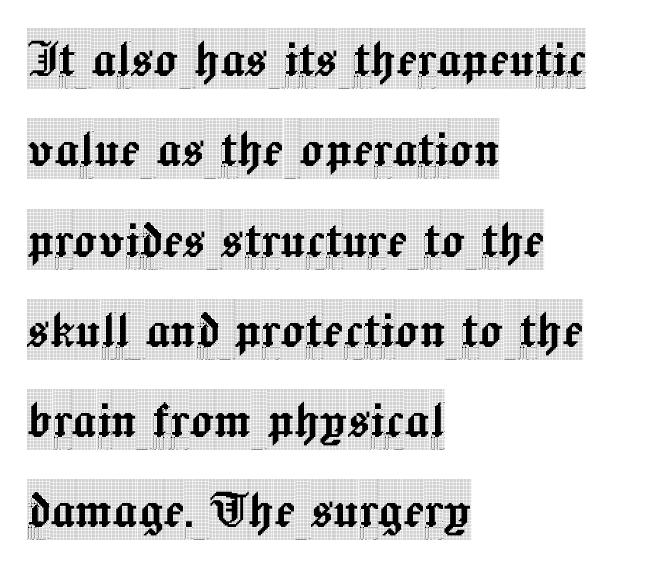
Does the leading feel generous? No, just average. A student would call this left alignment; a typographer would say flush left, rag right. Character widths vary here, with narrow letters taking less room than wide ones. The horizontal fit of the characters is conventional and even. Underlining? Definitely not there. Examine the stroke ends and you'll spot serifs.
